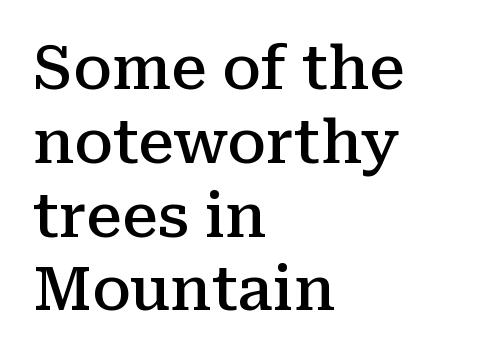
Honestly, the letter spacing is just normal — you wouldn't notice it. Heft: intermediate — a semibold. The lines are quadded left. The space directly below the letters is spotless.
